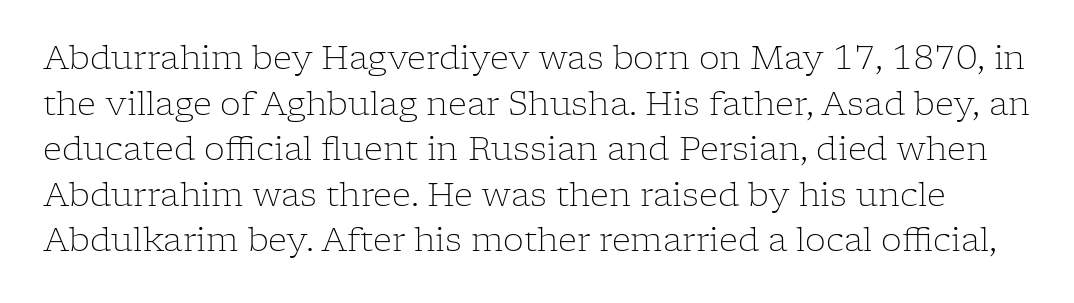
The image shows 33 px light serif type, upright; set normal line spacing (1.38x), normal letter spacing, not underlined; low stroke contrast and a medium x-height.
